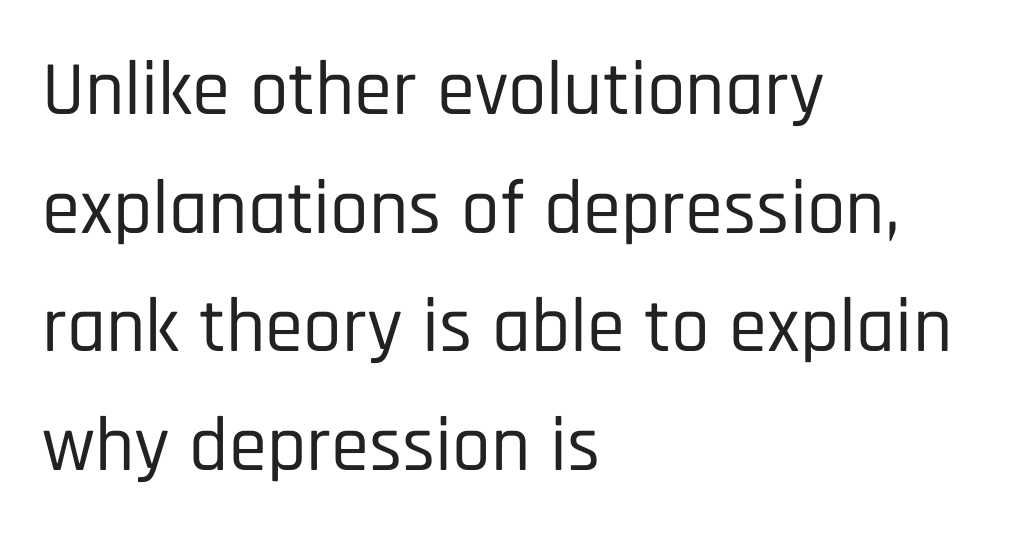
The image shows 77 px condensed sans-serif type, upright; set left-aligned, normal line spacing (1.54x), normal letter spacing, not underlined; low stroke contrast and a large x-height.
